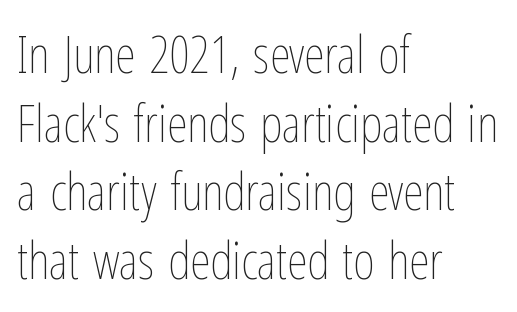
{"italic": "no", "bold": "no", "weight": "thin", "width": "condensed", "stroke_contrast": "low", "x_height": "medium", "monospaced": "no", "underline": "no", "align": "left", "line_spacing": "normal", "line_spacing_ratio": 1.32, "letter_spacing": "normal", "letter_spacing_em": 0.0, "glyph_px": 52}
